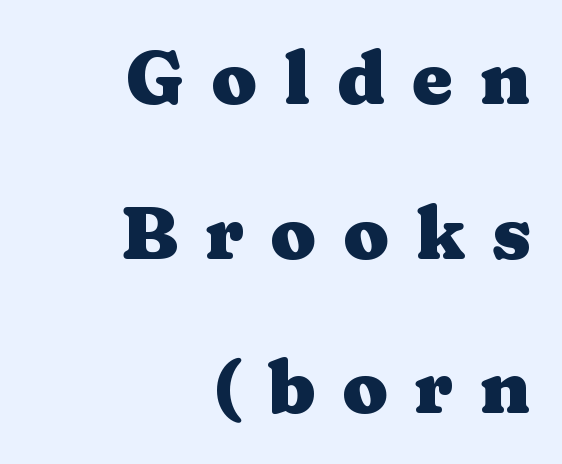
{"serif": "yes", "italic": "no", "bold": "yes", "weight": "heavy", "width": "wide", "stroke_contrast": "medium", "x_height": "medium", "monospaced": "no", "underline": "no", "align": "right", "line_spacing": "loose", "line_spacing_ratio": 2.09, "letter_spacing": "wide", "letter_spacing_em": 0.36, "glyph_px": 74}
